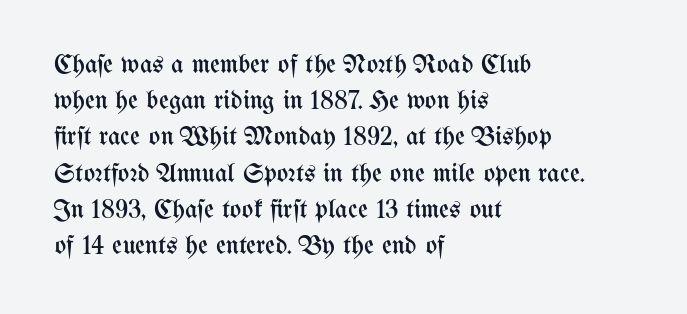
The strokes carry an ordinary text weight at most. Teacher's note: observe the even left margin — that is flush-left alignment. The lines sit at an ordinary, default distance from one another. Does extra space separate the letters? No, they use regular spacing. Posture: vertical. The specimen omits any rule beneath the text block's lines.
